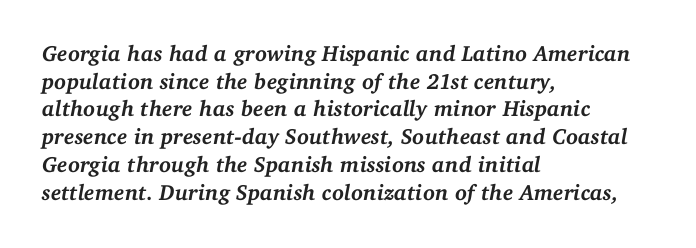
Q: Is the text bold? A: Yes.
Q: Is the text italic (slanted)? A: Yes, it leans right by about 11 degrees.
Q: Is the text underlined? A: No.
Q: How is the paragraph aligned? A: Left-aligned.
Q: Is the spacing between letters normal or unusually wide? A: Normal.
Q: Is the spacing between lines tight, normal or loose? A: Normal.
